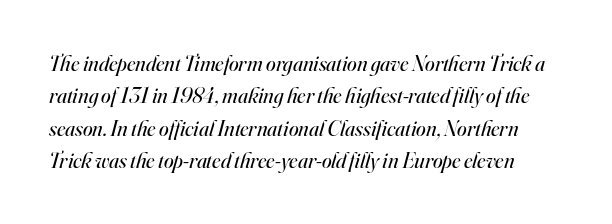
The image shows 22 px text type, italic (leaning right); set normal line spacing (1.47x), normal letter spacing, not underlined.
